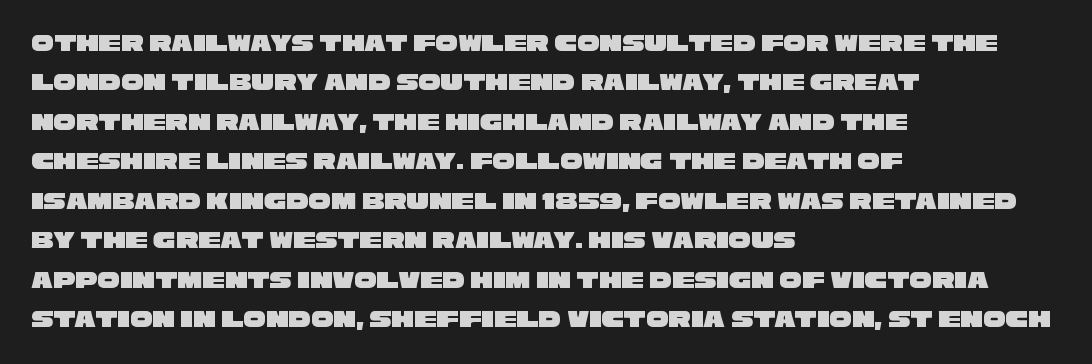
Check the space under the baseline: it is left empty. Line starts are locked; line ends wander. The lines sit at an ordinary, default distance from one another. Standard letterfit; no display-style spreading of the glyphs.
